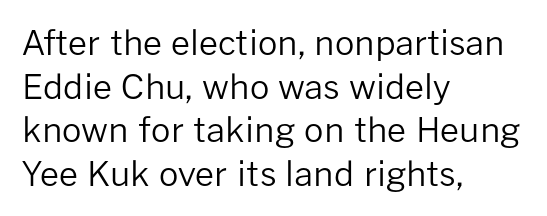
Q: Is the text bold? A: No.
Q: Is the text italic (slanted)? A: No, it is upright.
Q: Is the typeface a serif or a sans-serif typeface? A: Sans-serif.
Q: Is the text underlined? A: No.
Q: How is the paragraph aligned? A: Left-aligned.
Q: Is the spacing between letters normal or unusually wide? A: Normal.
Q: Is the spacing between lines tight, normal or loose? A: Normal.
Q: Width (condensed, normal, or wide)? A: Normal.
Q: Stroke contrast? A: Low.
Q: x-height? A: Medium.
Q: Monospaced? A: No.
